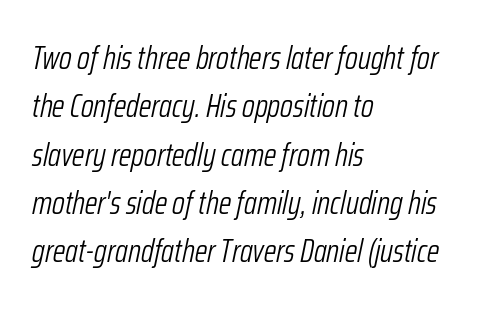
Rows of type keep a routine distance in the vertical direction. Is the block centered? No — it sits flush against the left margin. Quick note: italic. Words float on clear page, feet unadorned. The characters are drawn with everyday or finer stroke widths.
